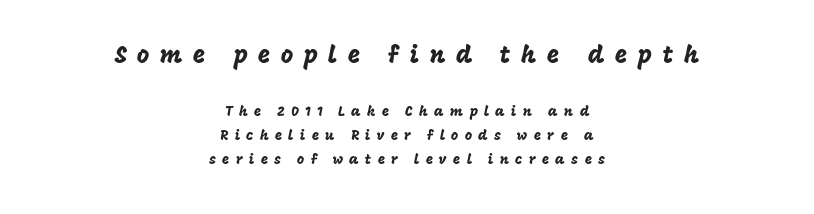
{"underline": "no", "align": "center", "line_spacing_ratio": 1.71, "letter_spacing": "wide", "letter_spacing_em": 0.44, "larger_block": "first", "size_ratio": 1.71, "glyph_px": 24}
